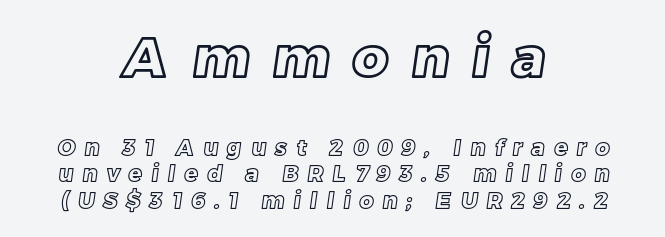
Q: Is the text underlined? A: No.
Q: How is the paragraph aligned? A: Centered.
Q: Is the spacing between letters normal or unusually wide? A: Unusually wide.
Q: Which block of text is set in a larger size, the first (top) or the second (bottom)? A: The first (top) one.
Q: Width (condensed, normal, or wide)? A: Normal.
Q: x-height? A: Large.
Q: Monospaced? A: No.
